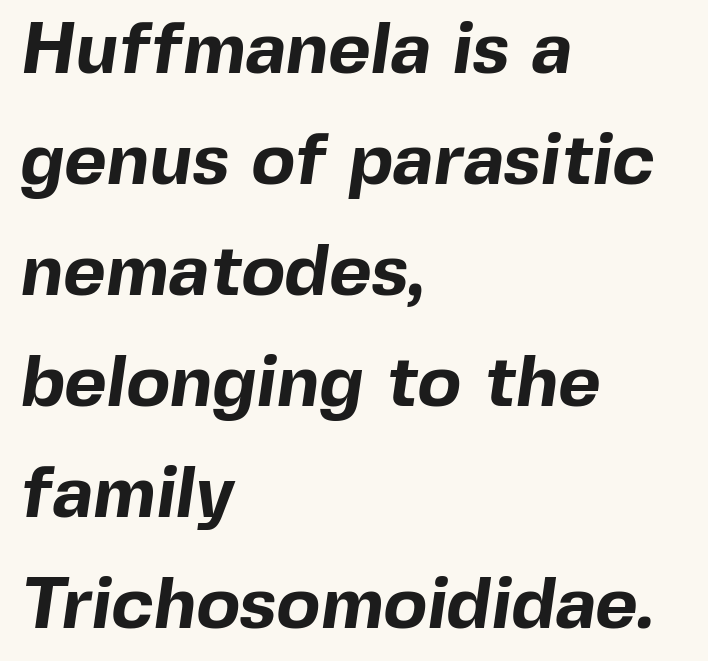
Here the designer chose a conventional face with non-uniform glyph widths. Observe the absence of serifs on each vertical stroke in this sample. The line texture is even and compact thanks to regular tracking. The sample has been set heavy, in full bold.
